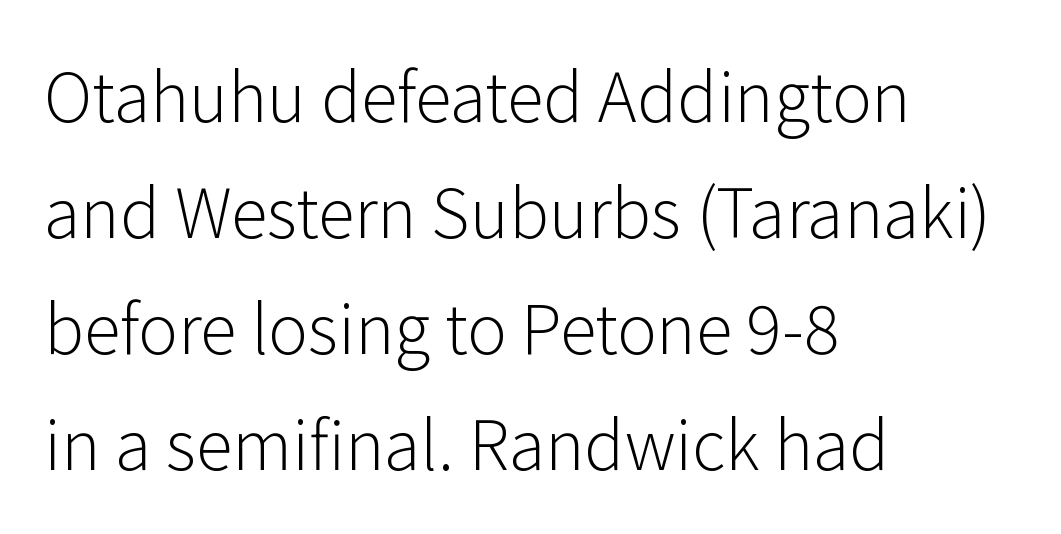
The font is comparable to plain body text, perhaps lighter. Italic: no, the glyphs are upright roman. Nope, no serifs anywhere on these letters. The passage shown is typed in a proportional face where columns would drift. Students, note that the glyphs here touch the page at normal intervals.
